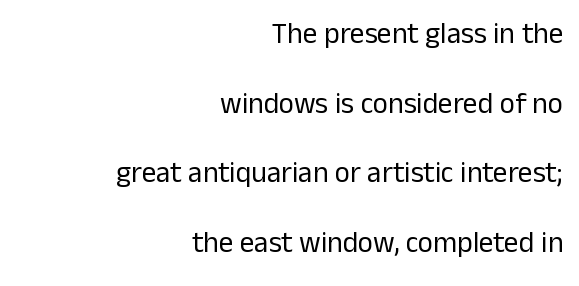
{"serif": "no", "italic": "no", "bold": "no", "weight": "regular", "width": "normal", "stroke_contrast": "low", "x_height": "medium", "monospaced": "no", "underline": "no", "align": "right", "line_spacing": "loose", "line_spacing_ratio": 2.4, "letter_spacing": "normal", "letter_spacing_em": 0.0, "glyph_px": 29}
